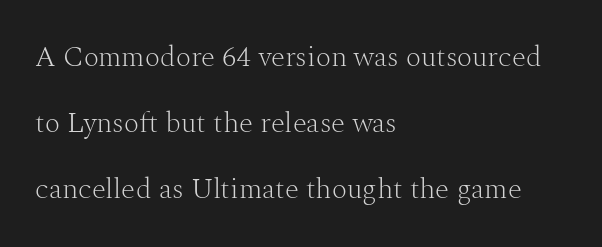
Q: Is the text bold? A: No.
Q: Is the text italic (slanted)? A: No, it is upright.
Q: Is the typeface a serif or a sans-serif typeface? A: Serif.
Q: Is the text underlined? A: No.
Q: How is the paragraph aligned? A: Left-aligned.
Q: Is the spacing between letters normal or unusually wide? A: Normal.
Q: Is the spacing between lines tight, normal or loose? A: Loose.
Q: Width (condensed, normal, or wide)? A: Normal.
Q: Stroke contrast? A: Medium.
Q: x-height? A: Medium.
Q: Monospaced? A: No.
